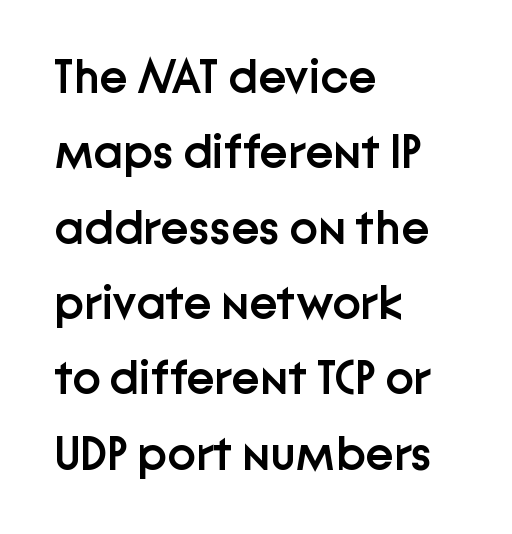
Q: Is the text bold? A: Semi-bold.
Q: Is the text italic (slanted)? A: No, it is upright.
Q: Is the typeface a serif or a sans-serif typeface? A: Sans-serif.
Q: Is the text underlined? A: No.
Q: How is the paragraph aligned? A: Left-aligned.
Q: Is the spacing between letters normal or unusually wide? A: Normal.
Q: Is the spacing between lines tight, normal or loose? A: Normal.
Q: Width (condensed, normal, or wide)? A: Normal.
Q: Stroke contrast? A: Low.
Q: x-height? A: Medium.
Q: Monospaced? A: No.
